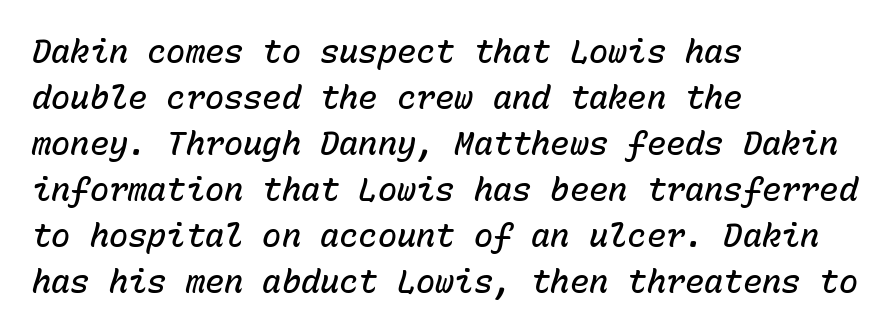
Q: Is the text bold? A: Semi-bold.
Q: Is the text italic (slanted)? A: Yes, it leans right by about 15 degrees.
Q: Is the text underlined? A: No.
Q: How is the paragraph aligned? A: Left-aligned.
Q: Is the spacing between letters normal or unusually wide? A: Normal.
Q: Is the spacing between lines tight, normal or loose? A: Normal.
Q: Width (condensed, normal, or wide)? A: Normal.
Q: Stroke contrast? A: Low.
Q: x-height? A: Medium.
Q: Monospaced? A: Yes.
